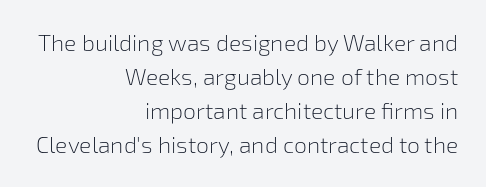
Q: Is the text bold? A: No.
Q: Is the text italic (slanted)? A: No, it is upright.
Q: Is the text underlined? A: No.
Q: How is the paragraph aligned? A: Right-aligned.
Q: Is the spacing between letters normal or unusually wide? A: Normal.
Q: Is the spacing between lines tight, normal or loose? A: Normal.
